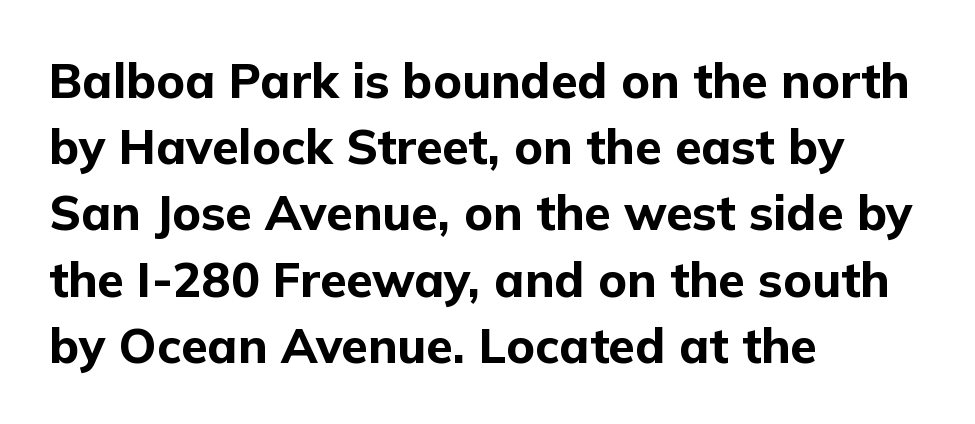
The image shows 48 px bold sans-serif type, upright; set left-aligned, normal line spacing (1.38x), normal letter spacing, not underlined; low stroke contrast and a medium x-height.
